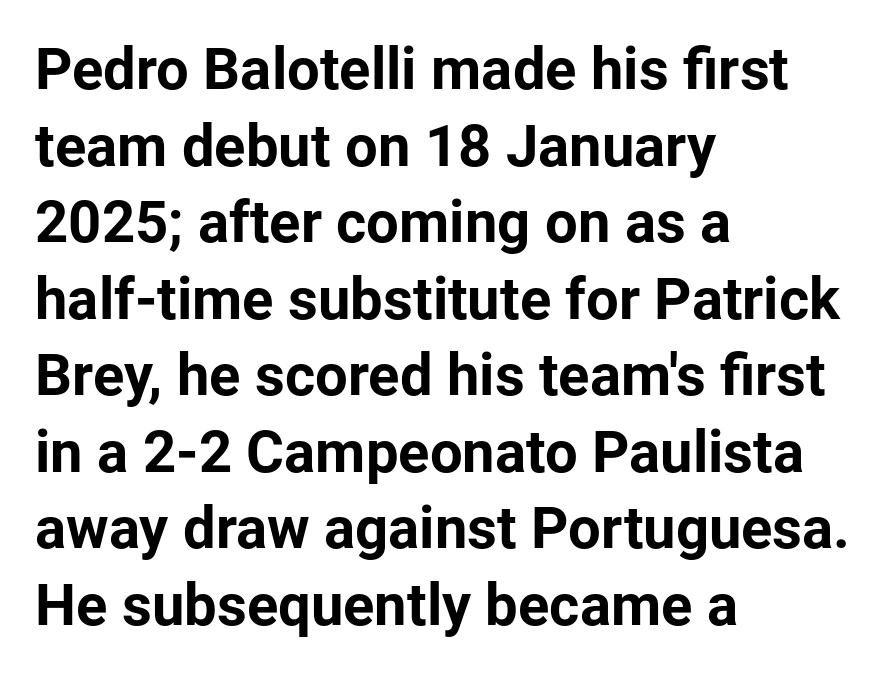
The image shows 58 px bold sans-serif type, upright; set left-aligned, normal line spacing (1.32x), normal letter spacing, not underlined; low stroke contrast and a medium x-height.
